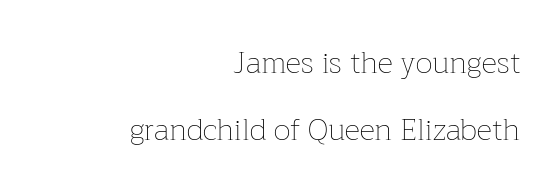
Q: Is the text bold? A: No.
Q: Is the text italic (slanted)? A: No, it is upright.
Q: Is the text underlined? A: No.
Q: How is the paragraph aligned? A: Right-aligned.
Q: Is the spacing between letters normal or unusually wide? A: Normal.
Q: Is the spacing between lines tight, normal or loose? A: Loose.
Q: Width (condensed, normal, or wide)? A: Normal.
Q: Stroke contrast? A: Low.
Q: x-height? A: Medium.
Q: Monospaced? A: No.
